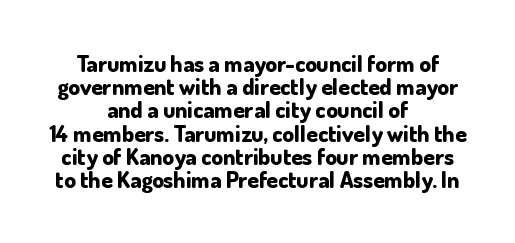
{"italic": "no", "bold": "yes", "underline": "no", "align": "center", "line_spacing": "tight", "line_spacing_ratio": 1.01, "letter_spacing": "normal", "letter_spacing_em": 0.0, "glyph_px": 23}
